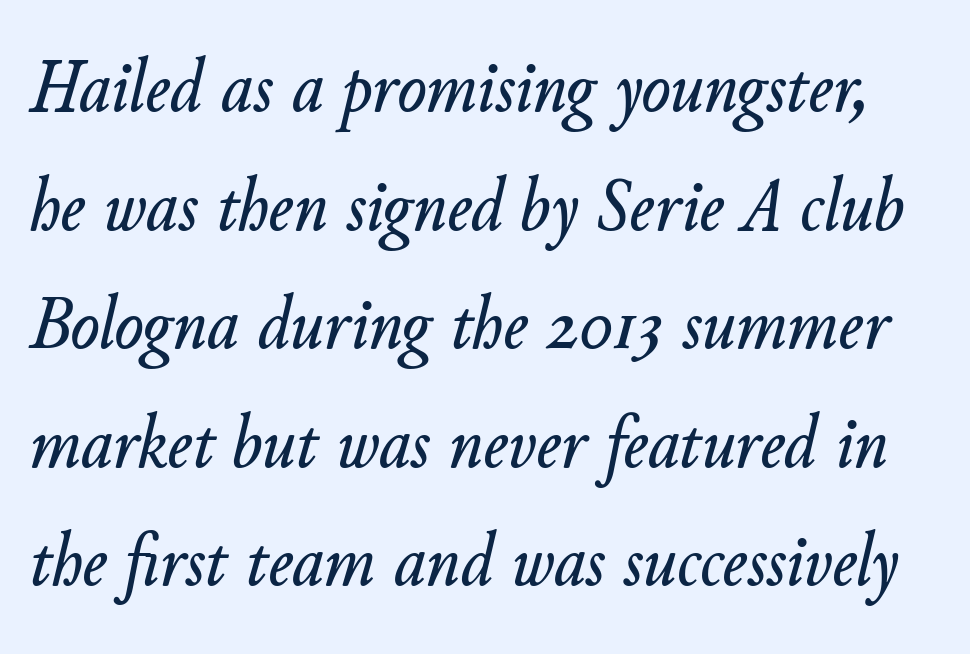
These lines sit exactly where default settings would place them. The font's italic variant was chosen for this text. The letters sit at their default tracking, neither squeezed nor spread. Here the designer chose a conventional face with non-uniform glyph widths. Has an underline been added? It has not.
